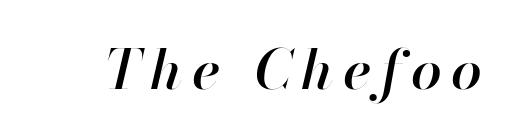
Q: Is the text bold? A: Semi-bold.
Q: Is the text italic (slanted)? A: Yes, it leans right by about 13 degrees.
Q: Is the text underlined? A: No.
Q: Width (condensed, normal, or wide)? A: Normal.
Q: Stroke contrast? A: High.
Q: x-height? A: Small.
Q: Monospaced? A: No.
